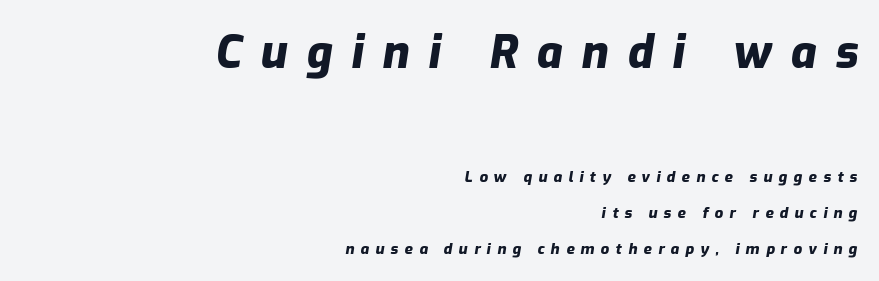
Character size in the leading block exceeds that of the trailing block. Is this a fixed-width face? No — the glyphs have proportional, varying widths. Just letters on the line, the space beneath them empty. In terms of leading, this rendering errs on the spacious side. Stroke thickness is high; the sample reads as a true bold. The rendering anchors every line to the right-hand side.
